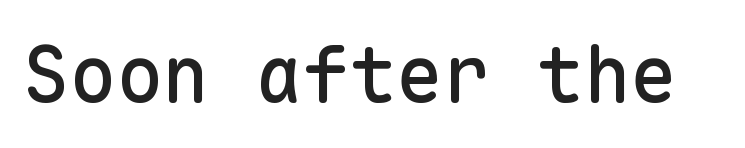
{"serif": "no", "italic": "no", "width": "normal", "stroke_contrast": "low", "x_height": "medium", "monospaced": "yes", "underline": "no", "letter_spacing": "normal", "letter_spacing_em": 0.0, "glyph_px": 78}
